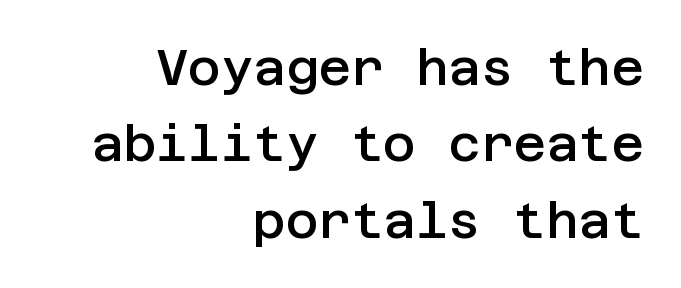
Letters rest on an invisible, unmarked baseline. To sum up the face: it is a sans, with no serifs. Normally led — the rows are evenly, conventionally spaced. The lettering stays uniformly vertical, giving the passage a roman look.
